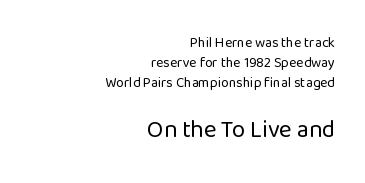
The image shows 24 px text type, upright; set right-aligned, normal line spacing (1.43x), normal letter spacing, not underlined; the second (bottom) block is 1.71x larger.
